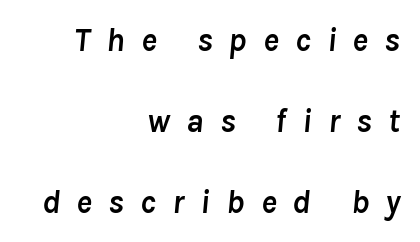
When letters slant like this, we call the style italic. Think of a printed novel: that variable character pitch is what you see here. Is the block centered? No — it sits flush against the right margin. Type without underlining. Caption: expanded tracking, letters set apart. The letters are bold, with thick, heavy strokes.
